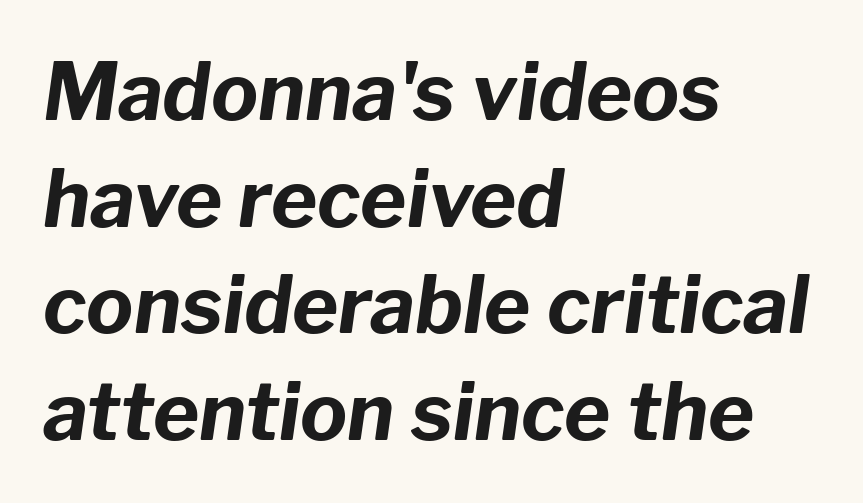
{"italic": "yes", "lean": "right", "slant_degrees": 8, "bold": "yes", "weight": "bold", "width": "normal", "stroke_contrast": "low", "x_height": "medium", "monospaced": "no", "underline": "no", "align": "left", "line_spacing": "normal", "line_spacing_ratio": 1.35, "letter_spacing": "normal", "letter_spacing_em": 0.0, "glyph_px": 79}
